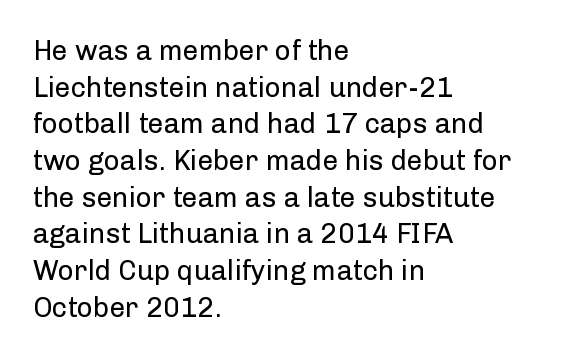
The image shows 28 px regular-weight sans-serif type, upright; set left-aligned, normal line spacing (1.31x), normal letter spacing, not underlined; low stroke contrast and a medium x-height.
